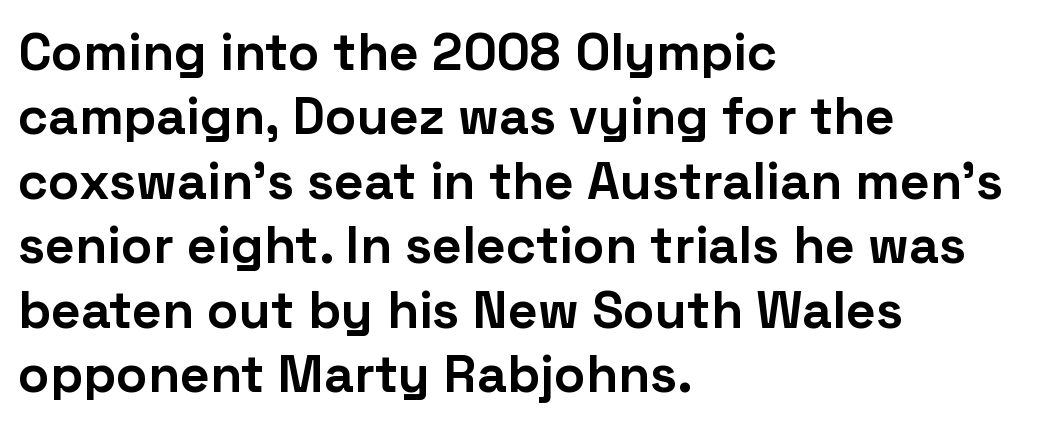
{"serif": "no", "italic": "no", "bold": "yes", "weight": "bold", "width": "normal", "stroke_contrast": "low", "x_height": "medium", "monospaced": "no", "underline": "no", "align": "left", "line_spacing_ratio": 1.24, "letter_spacing": "normal", "letter_spacing_em": 0.0, "glyph_px": 52}
